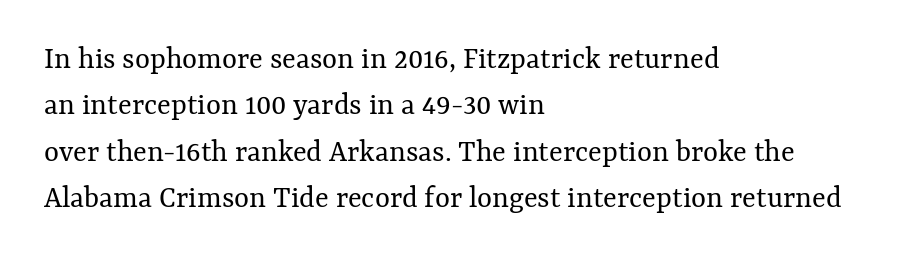
{"italic": "no", "bold": "no", "weight": "regular", "width": "normal", "stroke_contrast": "medium", "x_height": "medium", "monospaced": "no", "underline": "no", "align": "left", "line_spacing": "normal", "line_spacing_ratio": 1.45, "letter_spacing": "normal", "letter_spacing_em": 0.0, "glyph_px": 32}
